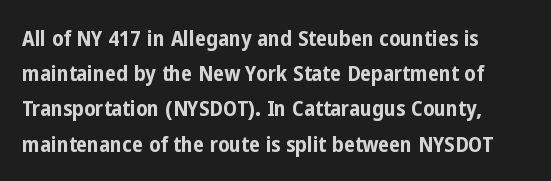
{"italic": "no", "bold": "yes", "underline": "no", "line_spacing": "normal", "line_spacing_ratio": 1.6, "letter_spacing": "normal", "letter_spacing_em": 0.0, "glyph_px": 22}
